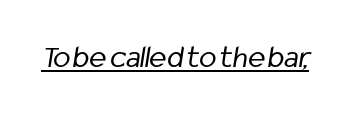
{"serif": "no", "bold": "no", "weight": "regular", "width": "condensed", "stroke_contrast": "low", "x_height": "medium", "monospaced": "no", "underline": "yes", "letter_spacing": "normal", "letter_spacing_em": 0.0, "glyph_px": 32}
